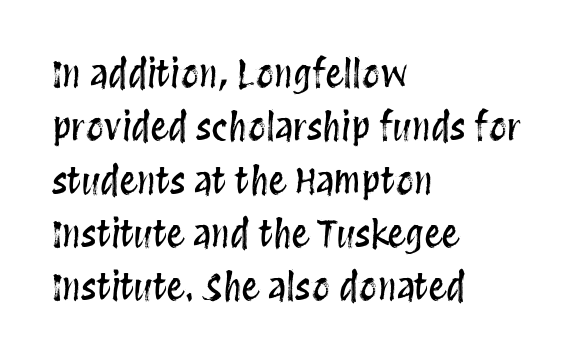
The image shows 36 px condensed type, upright; set left-aligned, normal line spacing (1.48x), normal letter spacing, not underlined; medium stroke contrast and a large x-height.
